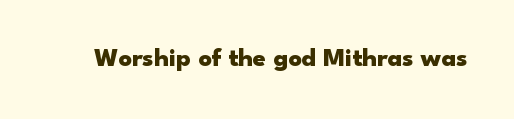
{"italic": "no", "bold": "yes", "underline": "no", "letter_spacing": "normal", "letter_spacing_em": 0.0, "glyph_px": 26}
